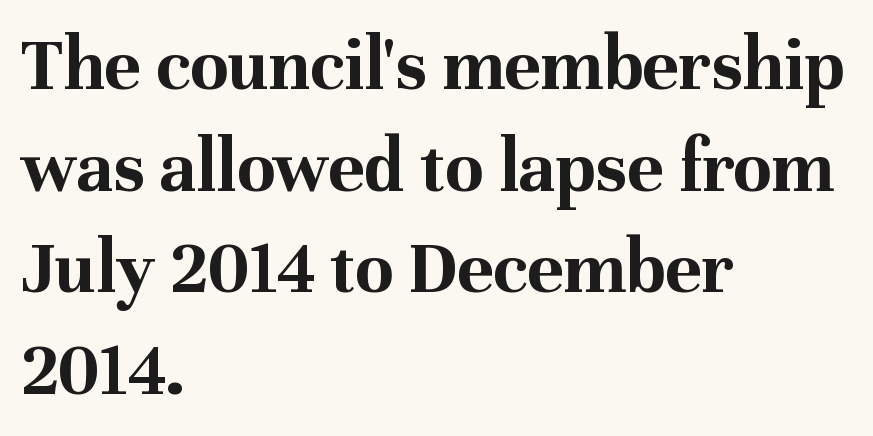
These lines are set flush left with a ragged right edge. Unlike a clean sans, this face finishes its strokes with serifs. Vertically, the passage feels balanced, rows spaced as you'd expect. In terms of posture, this sample is upright. Anything drawn beneath the words? Only blank space.
